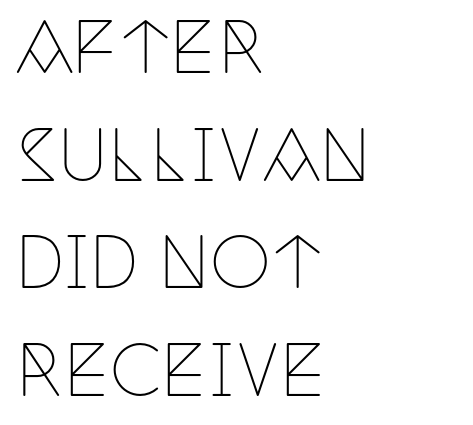
{"serif": "yes", "italic": "no", "bold": "no", "weight": "thin", "width": "condensed", "stroke_contrast": "low", "x_height": "large", "monospaced": "no", "underline": "no", "align": "left", "line_spacing": "normal", "line_spacing_ratio": 1.56, "letter_spacing": "normal", "letter_spacing_em": 0.0, "glyph_px": 69}
